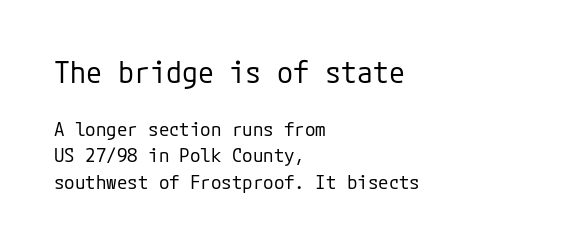
Q: Is the text bold? A: No.
Q: Is the text italic (slanted)? A: No, it is upright.
Q: Is the typeface a serif or a sans-serif typeface? A: Sans-serif.
Q: Is the text underlined? A: No.
Q: How is the paragraph aligned? A: Left-aligned.
Q: Is the spacing between letters normal or unusually wide? A: Normal.
Q: Is the spacing between lines tight, normal or loose? A: Normal.
Q: Which block of text is set in a larger size, the first (top) or the second (bottom)? A: The first (top) one.
Q: Width (condensed, normal, or wide)? A: Normal.
Q: Stroke contrast? A: Low.
Q: x-height? A: Medium.
